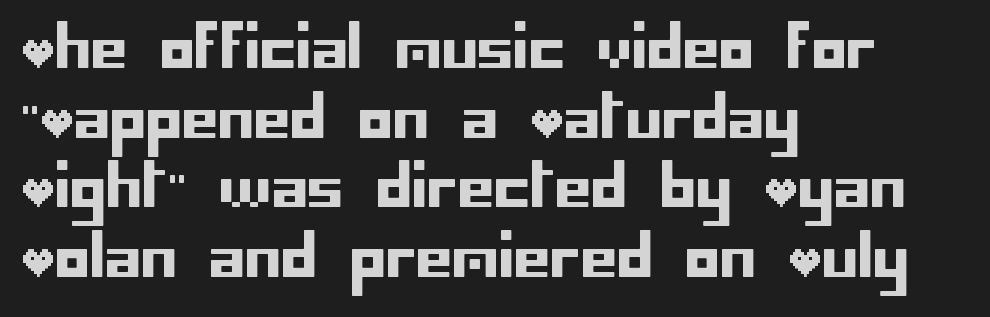
{"serif": "no", "italic": "no", "width": "normal", "stroke_contrast": "low", "x_height": "large", "underline": "no", "align": "left", "line_spacing_ratio": 1.2, "letter_spacing": "normal", "letter_spacing_em": 0.0, "glyph_px": 58}
